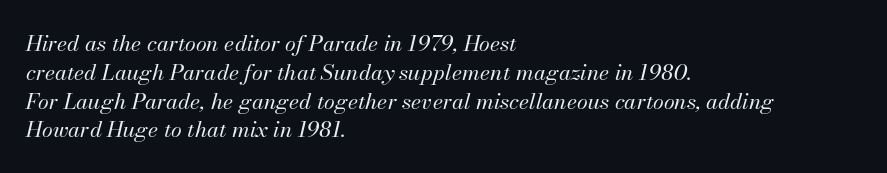
The face looks like a standard text weight, possibly lighter. Characters follow at the spacing the type designer built in. Short and long lines alike share a common starting point at left. Regular leading. Letters rest on an invisible, unmarked baseline. The whole block is typeset with a tilt.
